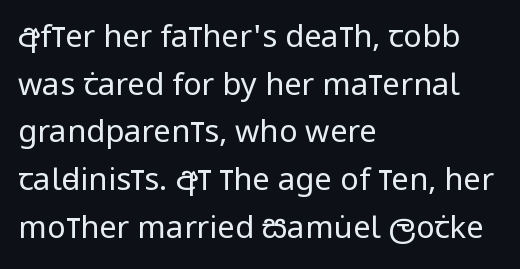
Is the type heavy? It reads as light-to-regular instead. The tracking reads as untouched default to a designer's eye. Clear beneath every line of the passage. Each new line begins a customary step beneath the previous one. Note: no serifs on the glyphs.
